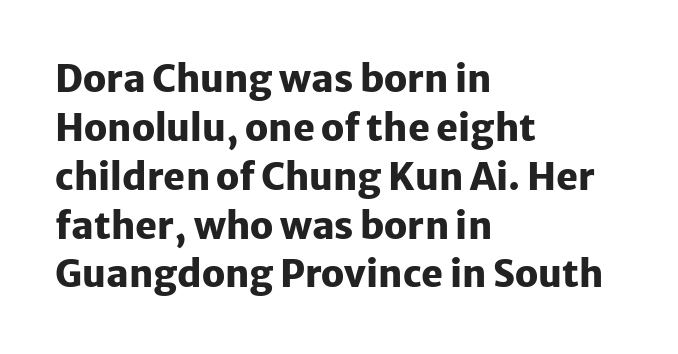
A clean baseline with only descenders dipping below it. The type is set solid horizontally, with unmodified tracking. The lines sit at an ordinary, default distance from one another. As a designer I'd log this as weight 700, bold. Each letter keeps its own natural width here, so spacing adapts to shape. The specimen reads as upright at a glance.
